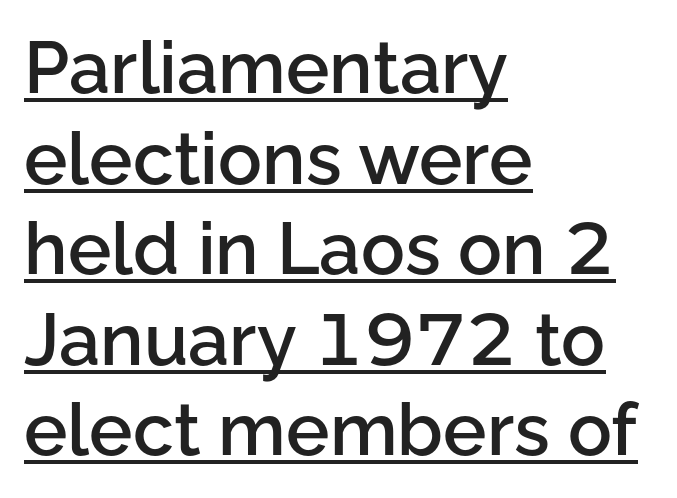
Q: Is the text bold? A: Semi-bold.
Q: Is the text italic (slanted)? A: No, it is upright.
Q: Is the typeface a serif or a sans-serif typeface? A: Sans-serif.
Q: Is the text underlined? A: Yes.
Q: How is the paragraph aligned? A: Left-aligned.
Q: Is the spacing between letters normal or unusually wide? A: Normal.
Q: Width (condensed, normal, or wide)? A: Normal.
Q: Stroke contrast? A: Low.
Q: x-height? A: Medium.
Q: Monospaced? A: No.
